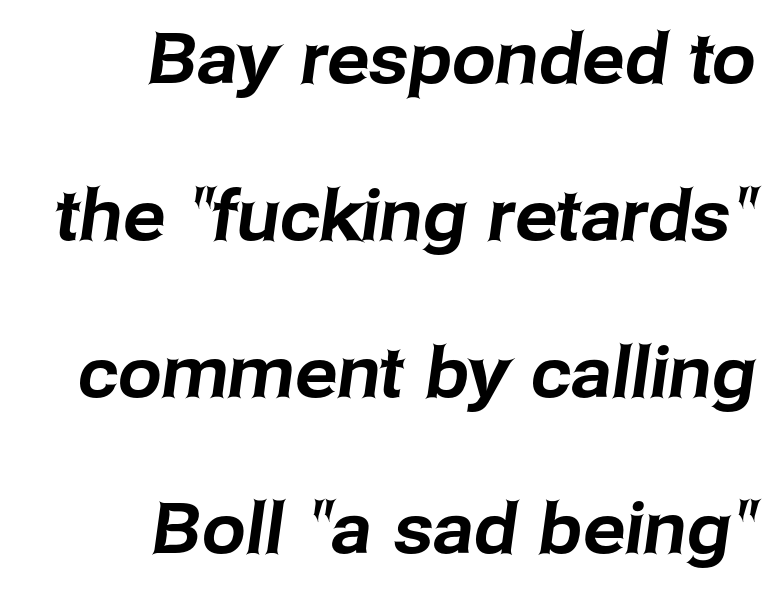
The image shows 70 px sans-serif type; set right-aligned, loose line spacing (2.24x), normal letter spacing, not underlined; low stroke contrast and a medium x-height.
